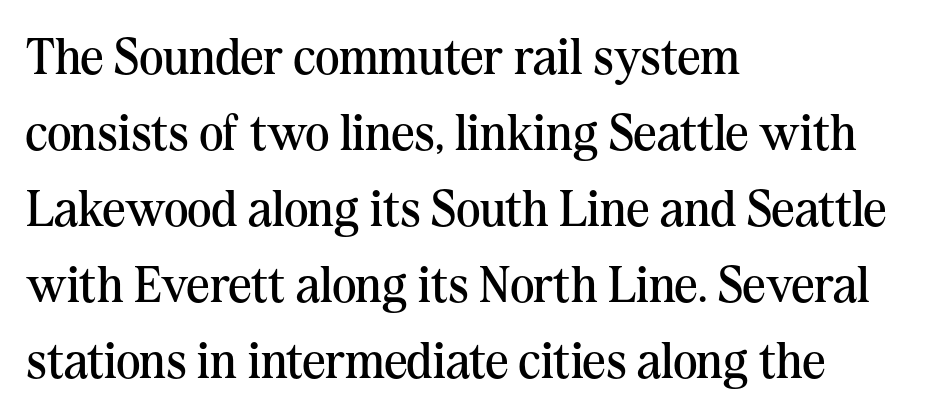
{"serif": "yes", "italic": "no", "bold": "no", "weight": "regular", "width": "normal", "stroke_contrast": "medium", "x_height": "medium", "monospaced": "no", "underline": "no", "align": "left", "line_spacing": "normal", "line_spacing_ratio": 1.49, "letter_spacing": "normal", "letter_spacing_em": 0.0, "glyph_px": 51}
